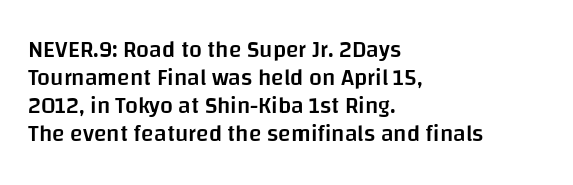
The image shows 23 px text type, upright; set left-aligned, line spacing 1.22x, normal letter spacing, not underlined.
